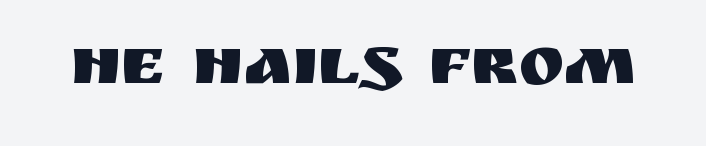
{"serif": "no", "italic": "no", "width": "normal", "stroke_contrast": "medium", "x_height": "large", "monospaced": "no", "underline": "no", "letter_spacing": "normal", "letter_spacing_em": 0.0, "glyph_px": 69}
